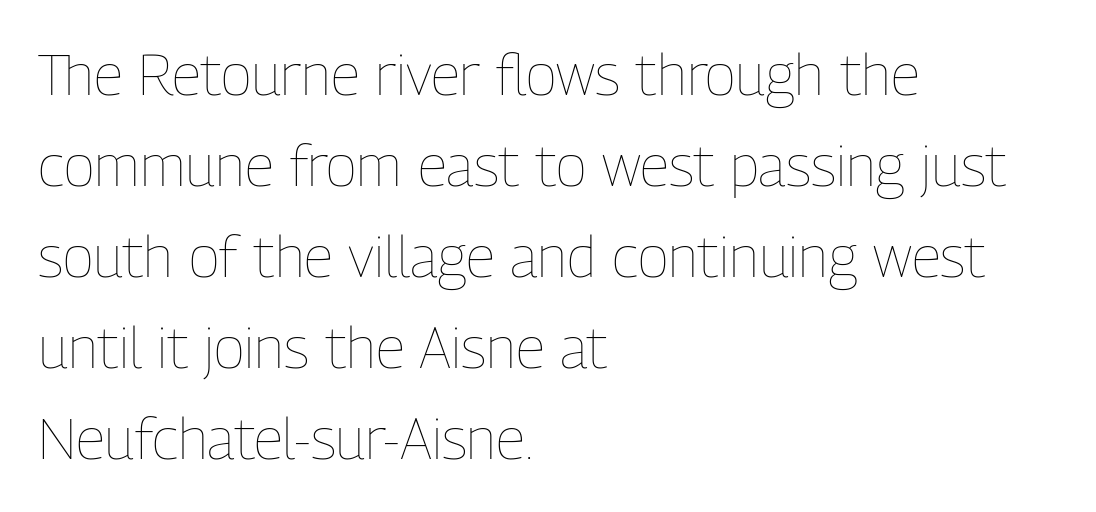
Q: Is the text bold? A: No.
Q: Is the text italic (slanted)? A: No, it is upright.
Q: Is the text underlined? A: No.
Q: How is the paragraph aligned? A: Left-aligned.
Q: Is the spacing between letters normal or unusually wide? A: Normal.
Q: Is the spacing between lines tight, normal or loose? A: Normal.
Q: Width (condensed, normal, or wide)? A: Condensed.
Q: Stroke contrast? A: Low.
Q: x-height? A: Medium.
Q: Monospaced? A: No.
